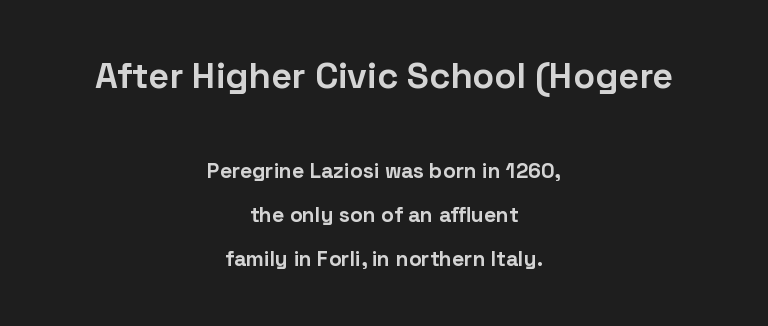
These lines were composed using upright roman letters. Summary of vertical rhythm: relaxed, with wide interline spacing. Teacher's note: observe the equal gaps on both sides — that is centered alignment. The tracking reads as untouched default to a designer's eye. The designer gave the opening block more size than the closing block. Weight check: bold — yes, fully.
